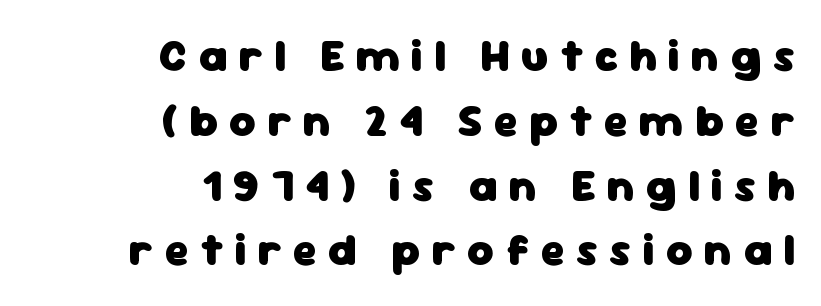
The image shows 45 px heavy sans-serif type, upright; set right-aligned, normal line spacing (1.44x), unusually wide letter spacing (+0.25 em), not underlined; low stroke contrast and a medium x-height.
